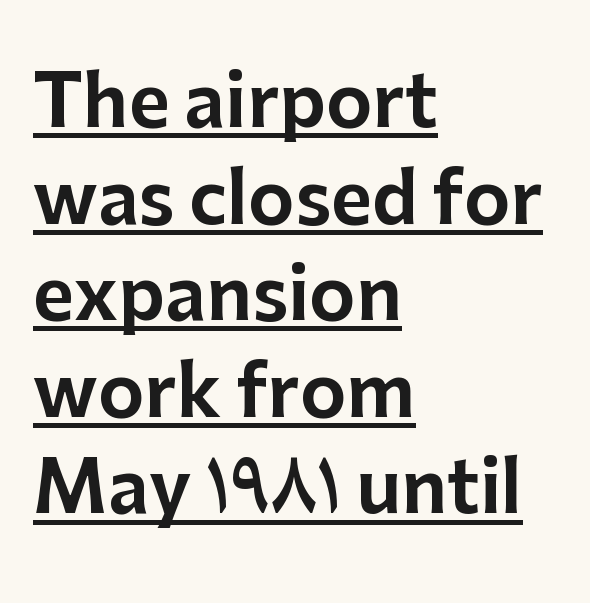
The type family on display is of the sans-serif kind. The passage shown is underscored from start to finish. Horizontally, the lines are justified to the leading edge only. The rendering uses natural spacing where letterforms have individual widths. The line-height multiplier appears to be the usual default. A roman cut, with each character standing at attention.
